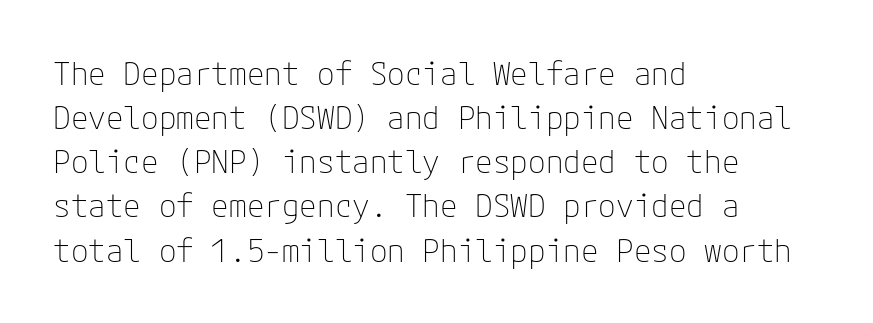
On a weight scale, this lands at 450 or below. The characters display no serif detailing; their extremities are plain. Default kerning and tracking; the words read as compact shapes. The space between consecutive lines is moderate.
